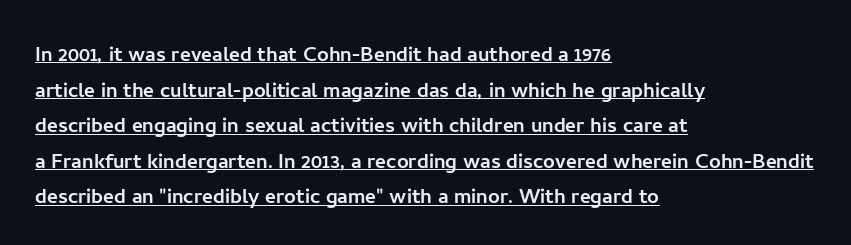
{"italic": "no", "underline": "yes", "align": "left", "line_spacing": "normal", "line_spacing_ratio": 1.37, "letter_spacing": "normal", "letter_spacing_em": 0.0, "glyph_px": 26}
